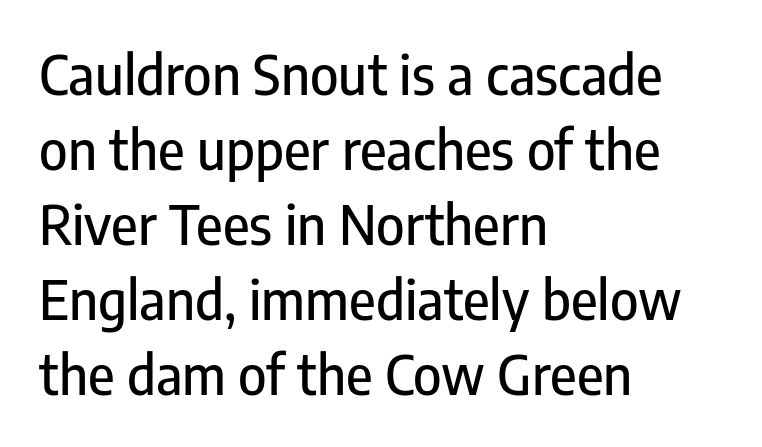
Compared with typical paragraphs, the rows here are spaced about the same. Varying glyph widths throughout — classic text-font behaviour. The lines are quadded left. The type sits square on the baseline with zero lean.
